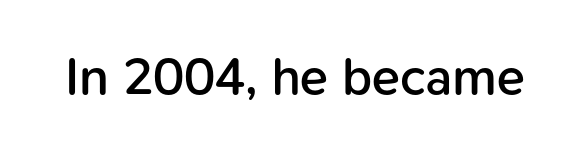
Weight check: semibold — heavier than regular, not quite bold. Words float on clear page, feet unadorned. Spacing verdict: proportional, widths tailored to each character. Does the lettering tilt? It doesn't — this is upright.
